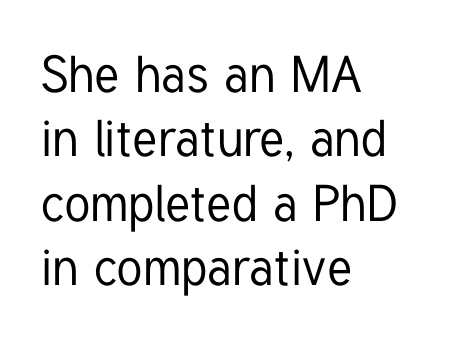
{"serif": "no", "italic": "no", "width": "condensed", "stroke_contrast": "low", "x_height": "medium", "monospaced": "no", "underline": "no", "align": "left", "line_spacing": "normal", "line_spacing_ratio": 1.26, "letter_spacing": "normal", "letter_spacing_em": 0.0, "glyph_px": 51}
